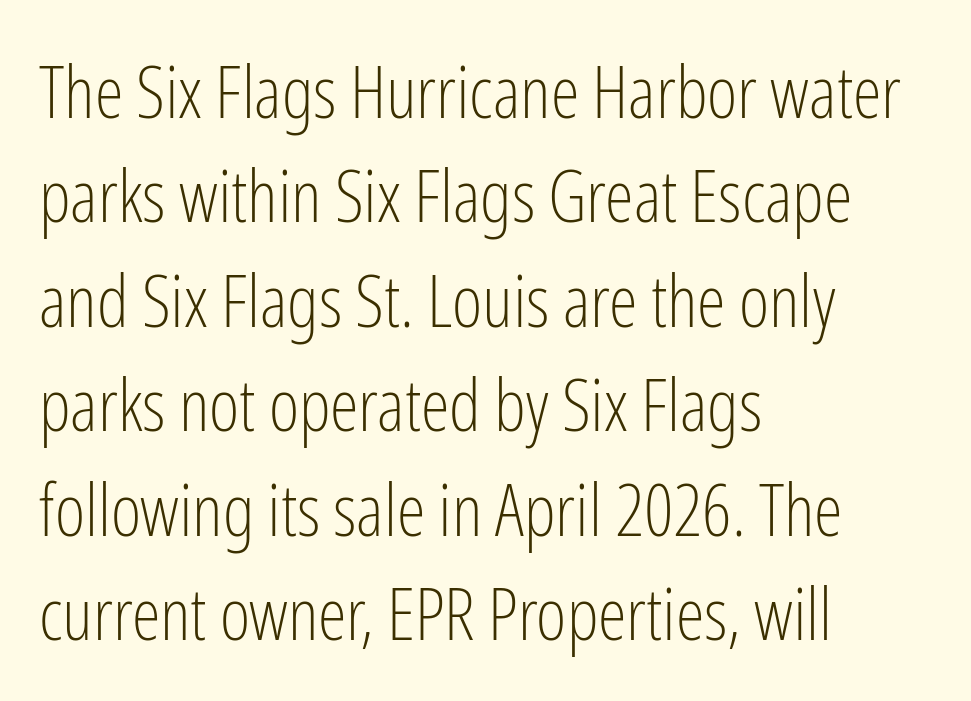
Q: Is the text bold? A: No.
Q: Is the text italic (slanted)? A: No, it is upright.
Q: Is the typeface a serif or a sans-serif typeface? A: Sans-serif.
Q: Is the text underlined? A: No.
Q: How is the paragraph aligned? A: Left-aligned.
Q: Is the spacing between letters normal or unusually wide? A: Normal.
Q: Is the spacing between lines tight, normal or loose? A: Normal.
Q: Width (condensed, normal, or wide)? A: Condensed.
Q: Stroke contrast? A: Low.
Q: x-height? A: Medium.
Q: Monospaced? A: No.
